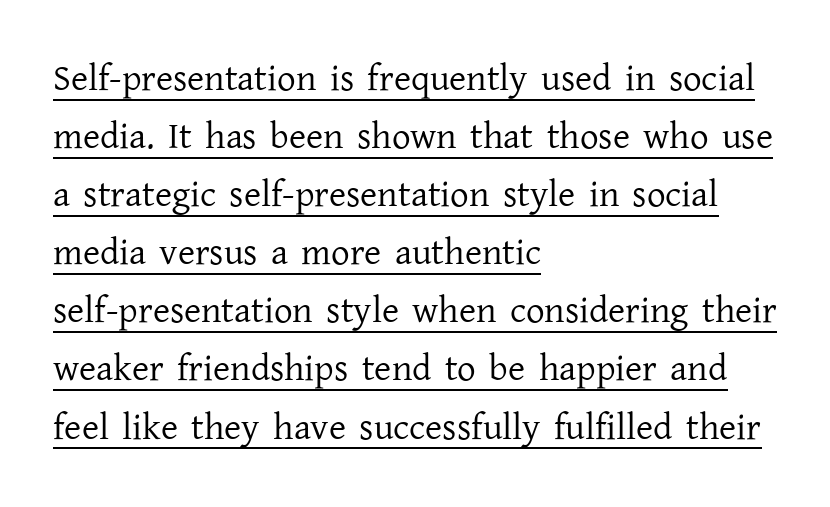
Varying glyph widths throughout — classic text-font behaviour. Each new line begins a customary step beneath the previous one. This sample uses a serif face. Posture: vertical. Nothing heavy about these letters — not bold at all. How are the letters spaced? Ordinarily, with no added tracking.
